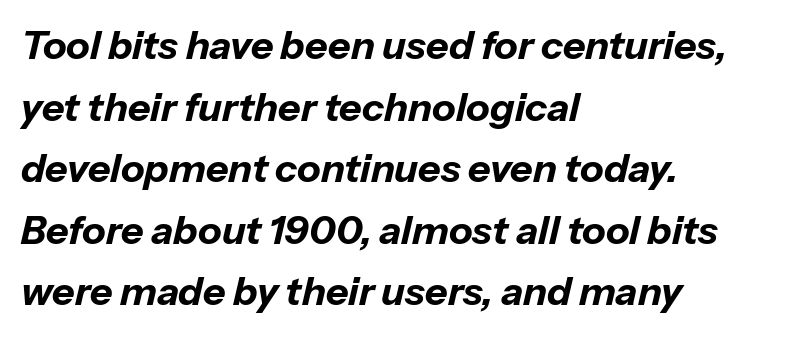
The image shows 39 px bold type, italic (leaning right); set left-aligned, normal line spacing (1.58x), normal letter spacing, not underlined; low stroke contrast and a medium x-height.
